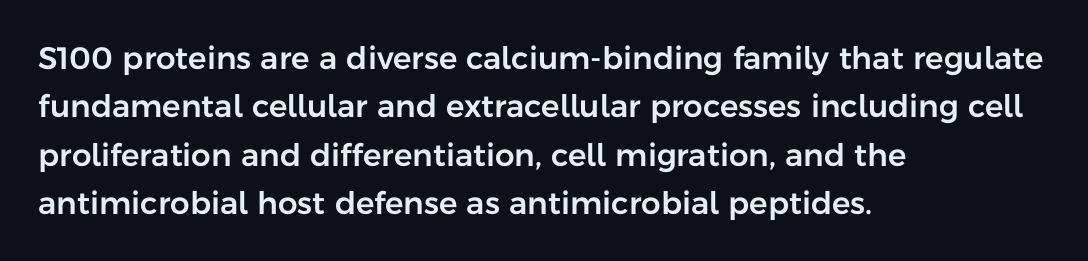
Is there much room between lines? A standard amount, neither cramped nor airy. Style check: upright. The letterforms sit shoulder to shoulder at normal distance. Horizontally, the lines are justified to the leading edge only. Nothing sits at the stroke ends, so this counts as sans-serif.
